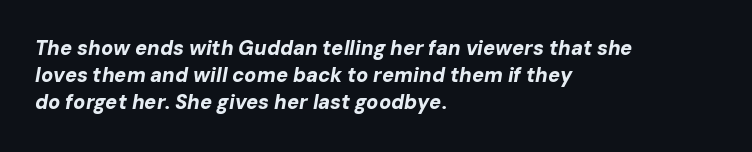
The image shows 20 px bold type, italic (leaning right); set left-aligned, normal line spacing (1.36x), normal letter spacing, not underlined.
